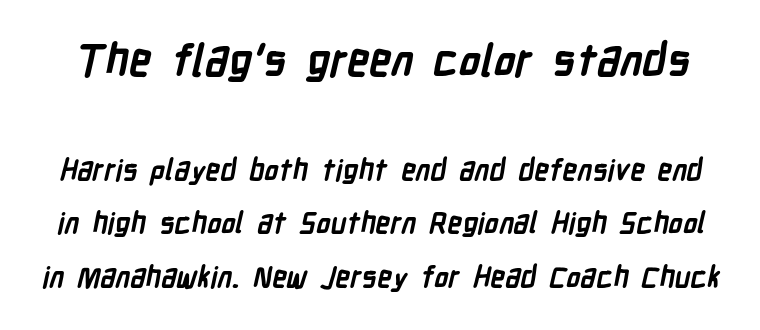
Q: Is the text bold? A: Yes.
Q: Is the typeface a serif or a sans-serif typeface? A: Sans-serif.
Q: Is the text underlined? A: No.
Q: Is the spacing between letters normal or unusually wide? A: Normal.
Q: Which block of text is set in a larger size, the first (top) or the second (bottom)? A: The first (top) one.
Q: Width (condensed, normal, or wide)? A: Condensed.
Q: Stroke contrast? A: Low.
Q: x-height? A: Medium.
Q: Monospaced? A: No.
